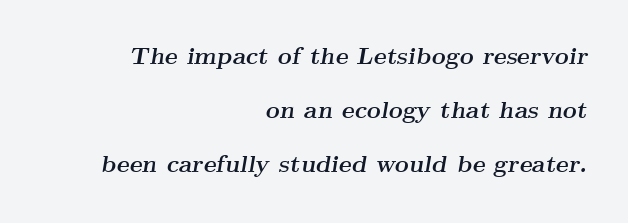
Plenty of ink on the page — the face is bold. Each word holds together tightly as a unit, with standard inter-letter gaps. Reading down the block, your eye finds every line finishing at a fixed right position. The rendering applies a slant to the glyphs. The space directly below the letters is spotless. The space between consecutive lines is lavish.
